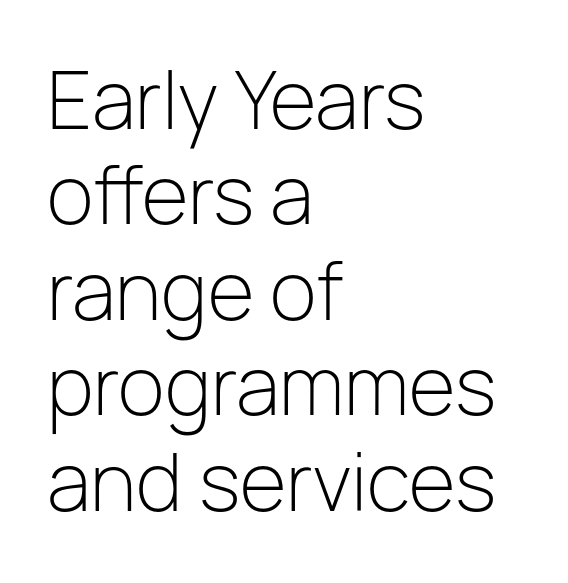
The image shows 77 px light sans-serif type, upright; set left-aligned, line spacing 1.24x, normal letter spacing, not underlined; low stroke contrast and a medium x-height.
